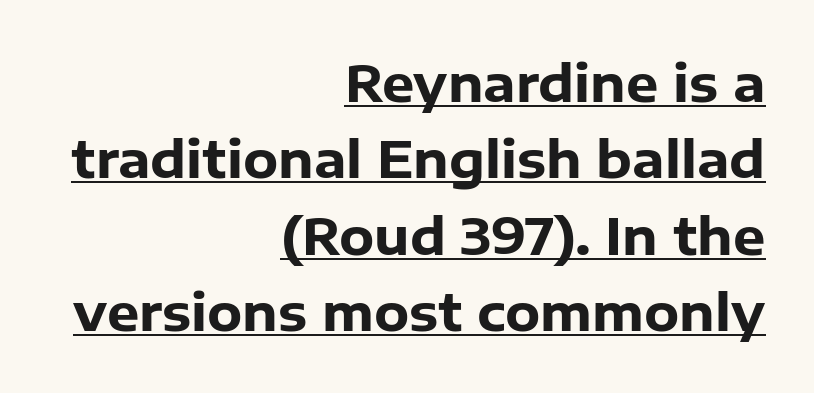
{"serif": "no", "italic": "no", "bold": "yes", "weight": "heavy", "width": "normal", "stroke_contrast": "low", "x_height": "medium", "monospaced": "no", "underline": "yes", "align": "right", "line_spacing": "normal", "line_spacing_ratio": 1.5, "letter_spacing": "normal", "letter_spacing_em": 0.0, "glyph_px": 51}
